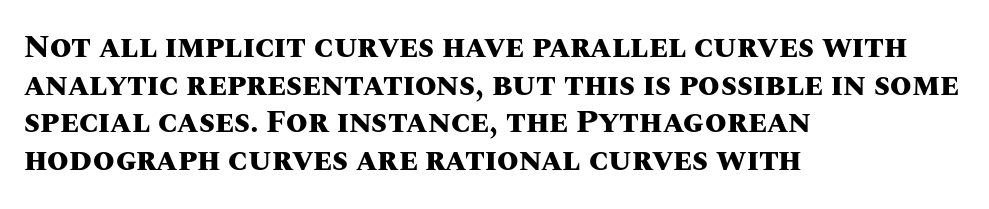
{"italic": "no", "bold": "yes", "weight": "heavy", "width": "normal", "stroke_contrast": "medium", "x_height": "large", "monospaced": "no", "underline": "no", "align": "left", "line_spacing_ratio": 1.21, "letter_spacing": "normal", "letter_spacing_em": 0.0, "glyph_px": 31}
